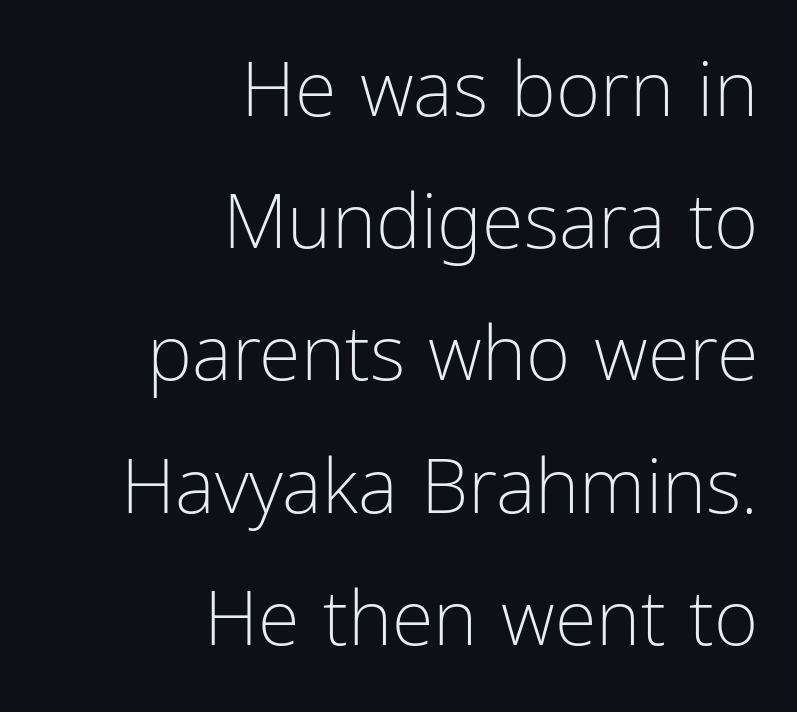
The image shows 76 px light, condensed sans-serif type, upright; set right-aligned, line spacing 1.74x, normal letter spacing, not underlined; low stroke contrast and a medium x-height.
